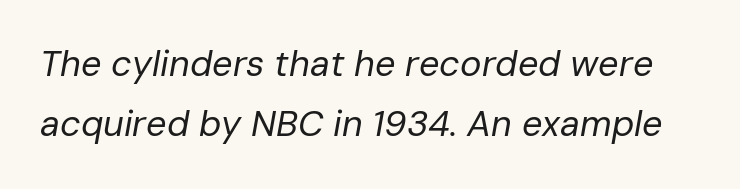
Q: Is the text bold? A: No.
Q: Is the text italic (slanted)? A: Yes, it leans right by about 10 degrees.
Q: Is the text underlined? A: No.
Q: Is the spacing between letters normal or unusually wide? A: Normal.
Q: Is the spacing between lines tight, normal or loose? A: Normal.
Q: Width (condensed, normal, or wide)? A: Normal.
Q: Stroke contrast? A: Low.
Q: x-height? A: Medium.
Q: Monospaced? A: No.
